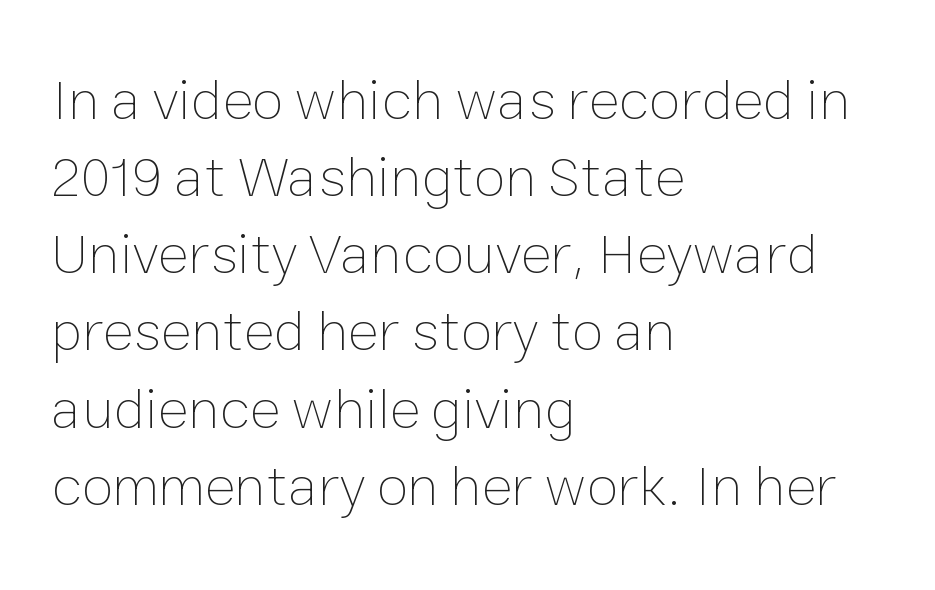
{"italic": "no", "bold": "no", "weight": "thin", "width": "normal", "stroke_contrast": "low", "x_height": "medium", "monospaced": "no", "underline": "no", "align": "left", "line_spacing": "normal", "line_spacing_ratio": 1.33, "letter_spacing": "normal", "letter_spacing_em": 0.0, "glyph_px": 58}
